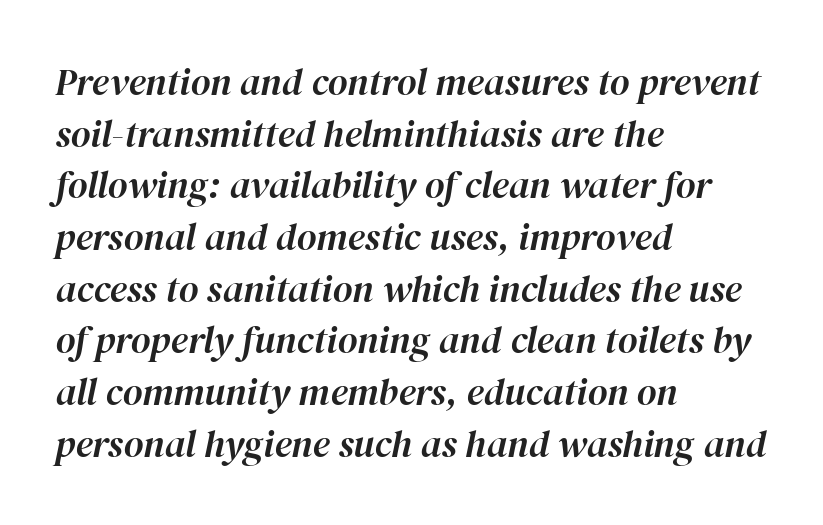
The image shows 38 px text type, italic (leaning right); set left-aligned, normal line spacing (1.36x), normal letter spacing, not underlined; high stroke contrast and a medium x-height.
